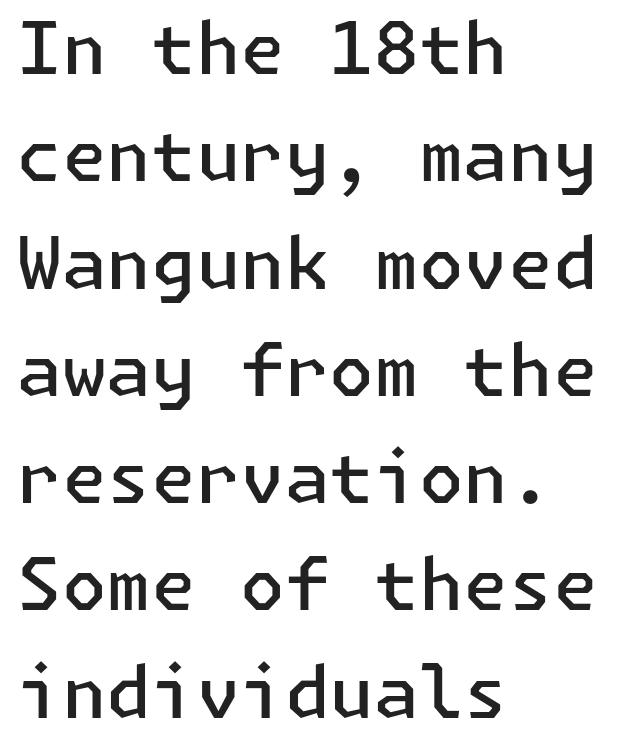
Q: Is the text bold? A: Semi-bold.
Q: Is the text italic (slanted)? A: No, it is upright.
Q: Is the typeface a serif or a sans-serif typeface? A: Sans-serif.
Q: Is the text underlined? A: No.
Q: How is the paragraph aligned? A: Left-aligned.
Q: Is the spacing between letters normal or unusually wide? A: Normal.
Q: Is the spacing between lines tight, normal or loose? A: Normal.
Q: Width (condensed, normal, or wide)? A: Normal.
Q: Stroke contrast? A: Low.
Q: x-height? A: Medium.
